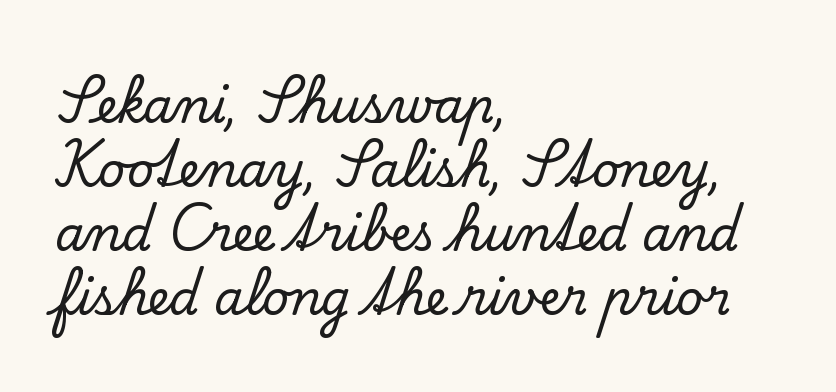
The image shows 47 px serif type; set left-aligned, normal line spacing (1.36x), normal letter spacing, not underlined; low stroke contrast and a small x-height.
